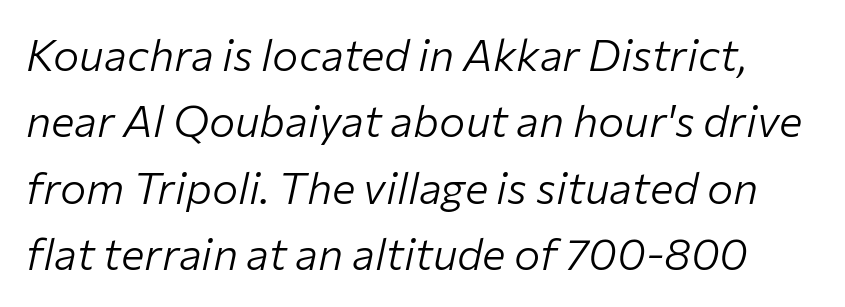
Q: Is the text bold? A: No.
Q: Is the text italic (slanted)? A: Yes, it leans right by about 12 degrees.
Q: Is the text underlined? A: No.
Q: Is the spacing between letters normal or unusually wide? A: Normal.
Q: Is the spacing between lines tight, normal or loose? A: Normal.
Q: Width (condensed, normal, or wide)? A: Normal.
Q: Stroke contrast? A: Low.
Q: x-height? A: Medium.
Q: Monospaced? A: No.
